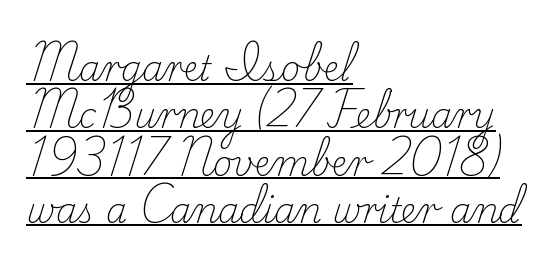
Underlined type. Tracking here is standard; glyphs follow each other at the usual distance. Notice how the passage keeps a crisp vertical edge on the left only. Is the type heavy? It reads as light-to-regular instead.
